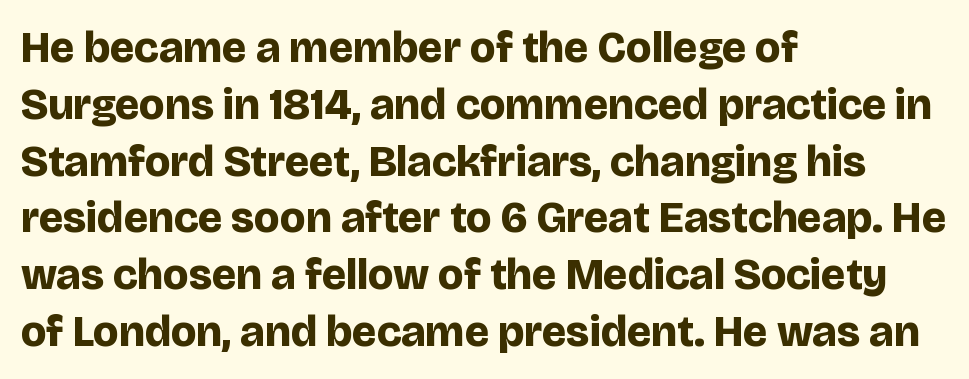
Q: Is the text bold? A: Yes.
Q: Is the text italic (slanted)? A: No, it is upright.
Q: Is the typeface a serif or a sans-serif typeface? A: Sans-serif.
Q: Is the text underlined? A: No.
Q: How is the paragraph aligned? A: Left-aligned.
Q: Is the spacing between letters normal or unusually wide? A: Normal.
Q: Is the spacing between lines tight, normal or loose? A: Normal.
Q: Width (condensed, normal, or wide)? A: Normal.
Q: Stroke contrast? A: Low.
Q: x-height? A: Large.
Q: Monospaced? A: No.
